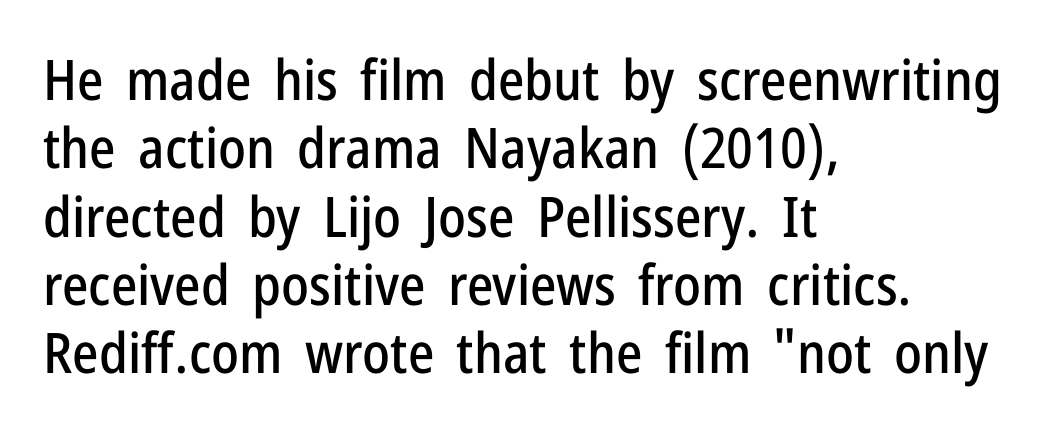
{"serif": "no", "italic": "no", "width": "condensed", "stroke_contrast": "low", "x_height": "medium", "monospaced": "no", "underline": "no", "align": "left", "line_spacing_ratio": 1.22, "letter_spacing": "normal", "letter_spacing_em": 0.0, "glyph_px": 56}
